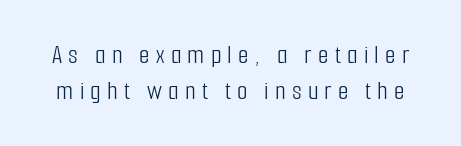
Q: Is the text bold? A: No.
Q: Is the text italic (slanted)? A: No, it is upright.
Q: Is the text underlined? A: No.
Q: Is the spacing between letters normal or unusually wide? A: Unusually wide.
Q: Is the spacing between lines tight, normal or loose? A: Normal.
